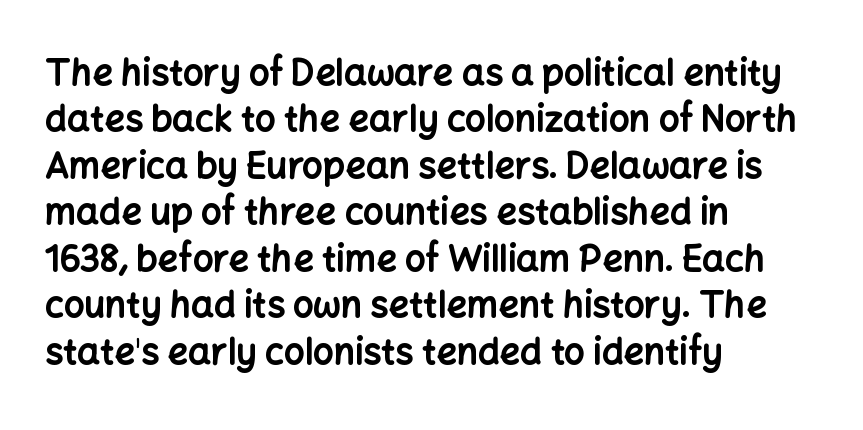
The image shows 36 px bold sans-serif type, upright; set left-aligned, normal line spacing (1.29x), normal letter spacing, not underlined; low stroke contrast and a medium x-height.
